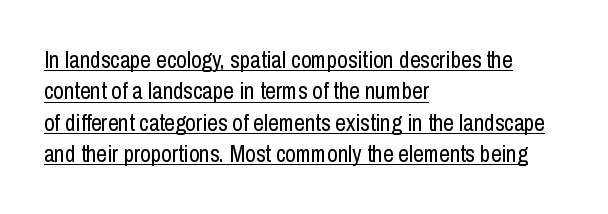
The image shows 23 px text type, upright; set left-aligned, normal line spacing (1.36x), normal letter spacing, underlined.
